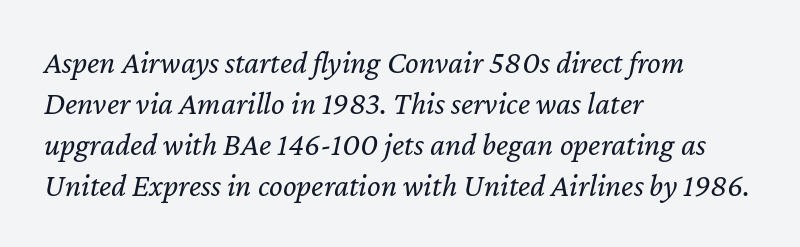
Short and long lines alike share a common starting point at left. Students, observe: this is what conventionally led text looks like. Bold? No — there's no thickening of the strokes. Look at the tracking — it's just the regular setting, nothing added. Is the type slanted? Yes — the strokes lean at a clear angle.
